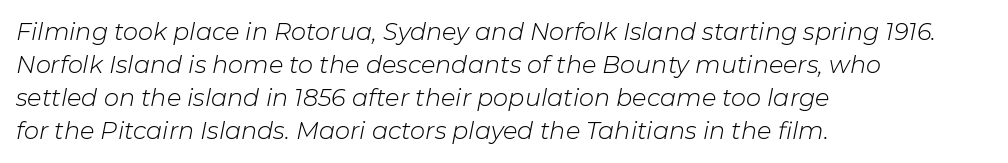
{"italic": "yes", "lean": "right", "slant_degrees": 11, "bold": "no", "underline": "no", "align": "left", "line_spacing": "normal", "line_spacing_ratio": 1.38, "letter_spacing": "normal", "letter_spacing_em": 0.0, "glyph_px": 24}
